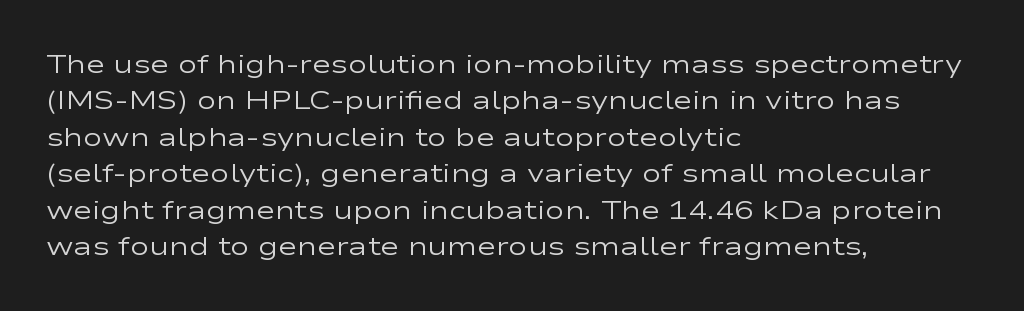
{"italic": "no", "bold": "no", "underline": "no", "align": "left", "line_spacing": "normal", "line_spacing_ratio": 1.4, "letter_spacing": "normal", "letter_spacing_em": 0.0, "glyph_px": 26}
